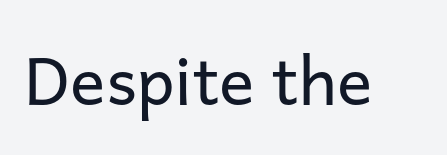
The image shows 66 px regular-weight sans-serif type, upright; set normal letter spacing, not underlined; low stroke contrast and a medium x-height.
